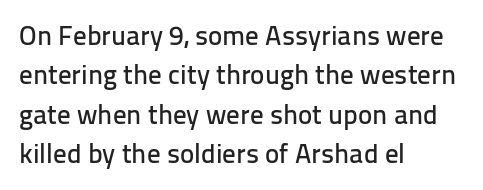
{"italic": "no", "underline": "no", "align": "left", "line_spacing": "normal", "line_spacing_ratio": 1.46, "letter_spacing": "normal", "letter_spacing_em": 0.0, "glyph_px": 27}
